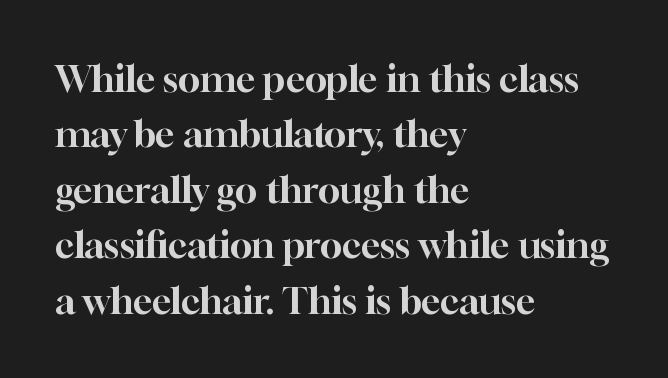
{"serif": "yes", "italic": "no", "width": "normal", "stroke_contrast": "high", "x_height": "medium", "monospaced": "no", "underline": "no", "align": "left", "line_spacing": "normal", "line_spacing_ratio": 1.5, "letter_spacing": "normal", "letter_spacing_em": 0.0, "glyph_px": 37}
